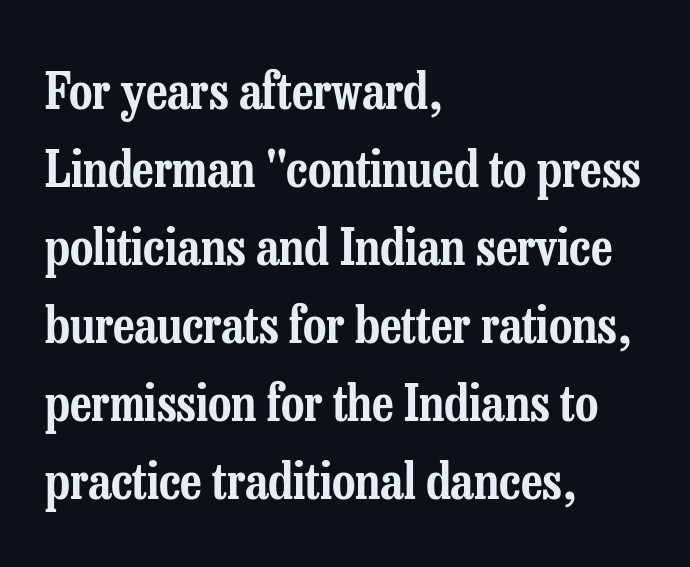
{"serif": "yes", "italic": "no", "width": "condensed", "stroke_contrast": "low", "x_height": "medium", "monospaced": "no", "underline": "no", "align": "left", "line_spacing": "normal", "line_spacing_ratio": 1.53, "letter_spacing": "normal", "letter_spacing_em": 0.0, "glyph_px": 51}
